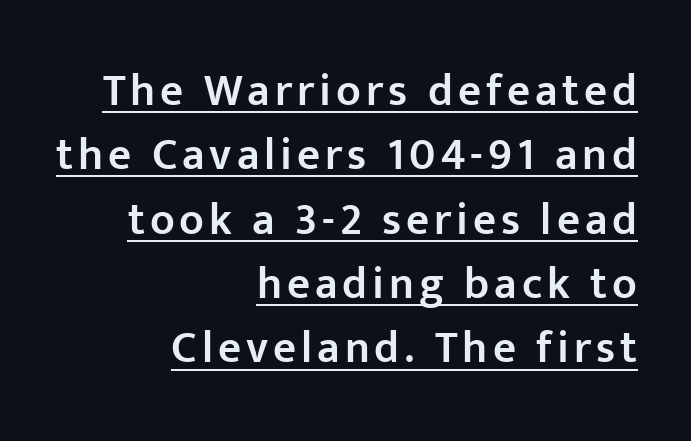
{"serif": "no", "italic": "no", "bold": "semi", "weight": "semibold", "width": "normal", "stroke_contrast": "low", "x_height": "medium", "monospaced": "no", "underline": "yes", "align": "right", "line_spacing": "normal", "line_spacing_ratio": 1.43, "glyph_px": 45}
